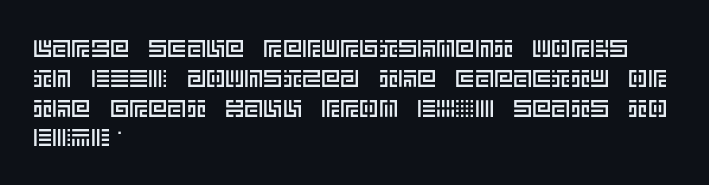
This sample uses an upright cut, with every glyph sitting square on the baseline. The space beneath each line is pristine and unruled. Short note: letters normally spaced. A classic flush-left, rag-right setting is used for this passage.
